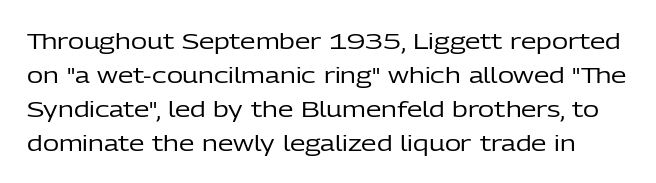
{"italic": "no", "bold": "no", "underline": "no", "line_spacing": "normal", "line_spacing_ratio": 1.54, "letter_spacing": "normal", "letter_spacing_em": 0.0, "glyph_px": 22}
